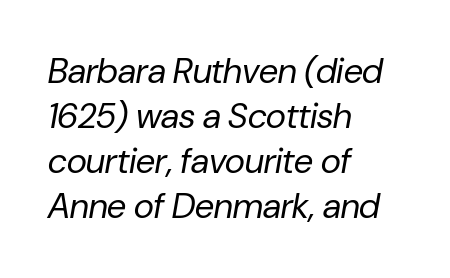
Q: Is the text bold? A: No.
Q: Is the text italic (slanted)? A: Yes, it leans right by about 10 degrees.
Q: Is the text underlined? A: No.
Q: How is the paragraph aligned? A: Left-aligned.
Q: Is the spacing between letters normal or unusually wide? A: Normal.
Q: Is the spacing between lines tight, normal or loose? A: Normal.
Q: Width (condensed, normal, or wide)? A: Normal.
Q: Stroke contrast? A: Low.
Q: x-height? A: Medium.
Q: Monospaced? A: No.
